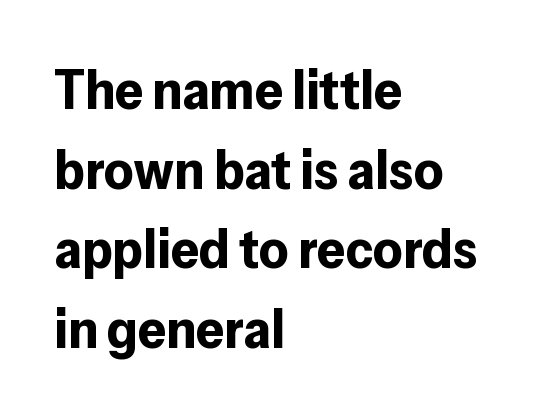
The rendering keeps characters at their native spacing. The type sits square on the baseline with zero lean. In terms of weight, the rendering is a true, heavy bold. Descender tails drop into unmarked territory. The passage is arranged the way most books set body copy — flush left. A typesetter would label this face a sans.
